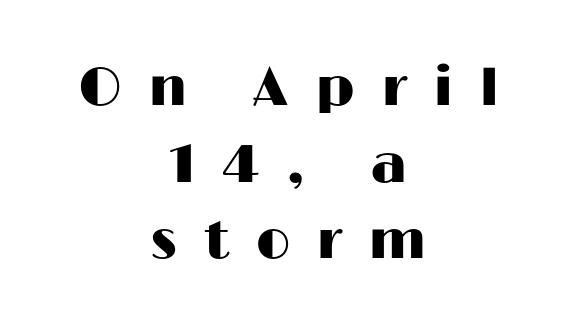
{"serif": "no", "italic": "no", "width": "wide", "stroke_contrast": "high", "x_height": "medium", "monospaced": "no", "underline": "no", "align": "center", "line_spacing": "normal", "line_spacing_ratio": 1.42, "letter_spacing": "wide", "letter_spacing_em": 0.49, "glyph_px": 54}
